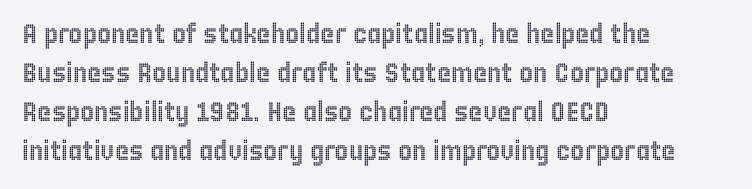
The image shows 27 px text type, upright; set left-aligned, normal line spacing (1.44x), normal letter spacing, not underlined.
